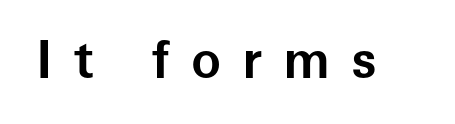
{"serif": "no", "italic": "no", "bold": "yes", "weight": "bold", "width": "normal", "stroke_contrast": "low", "x_height": "medium", "monospaced": "no", "underline": "no", "letter_spacing": "wide", "letter_spacing_em": 0.43, "glyph_px": 50}
